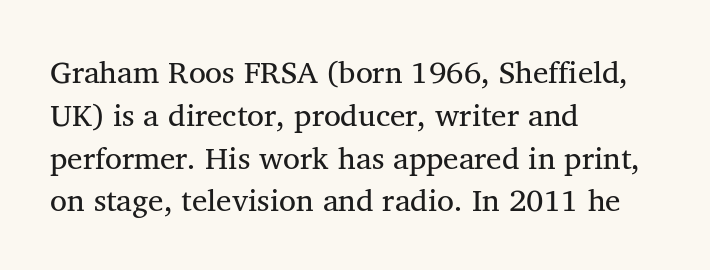
{"serif": "yes", "italic": "no", "width": "normal", "stroke_contrast": "medium", "x_height": "medium", "monospaced": "no", "underline": "no", "align": "left", "line_spacing": "normal", "line_spacing_ratio": 1.38, "letter_spacing": "normal", "letter_spacing_em": 0.0, "glyph_px": 31}
